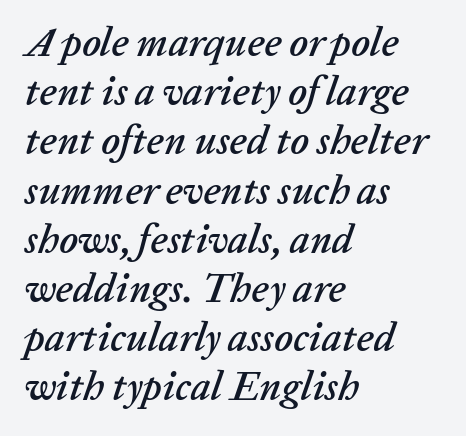
Q: Is the text italic (slanted)? A: Yes, it leans right by about 20 degrees.
Q: Is the text underlined? A: No.
Q: How is the paragraph aligned? A: Left-aligned.
Q: Is the spacing between letters normal or unusually wide? A: Normal.
Q: Width (condensed, normal, or wide)? A: Normal.
Q: Stroke contrast? A: Low.
Q: x-height? A: Medium.
Q: Monospaced? A: No.
